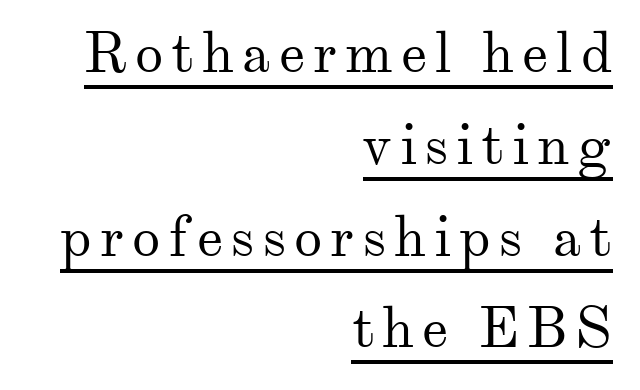
The image shows 57 px regular-weight serif type, upright; set right-aligned, normal line spacing (1.61x), underlined; medium stroke contrast and a small x-height.
